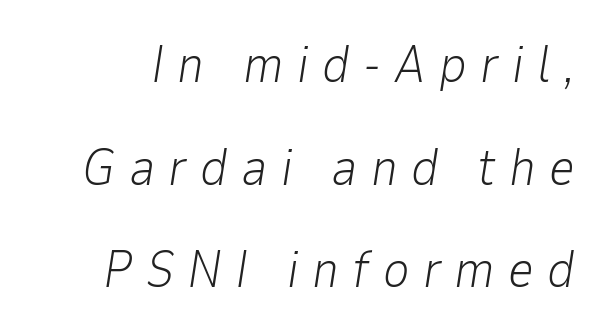
The string is rendered with underlining switched off. The face used here has a pronounced slope to its letters. No letter is thick-stroked: the sample isn't bold. Does extra space separate the letters? Yes, quite a lot of it. Line spacing here is loose.
